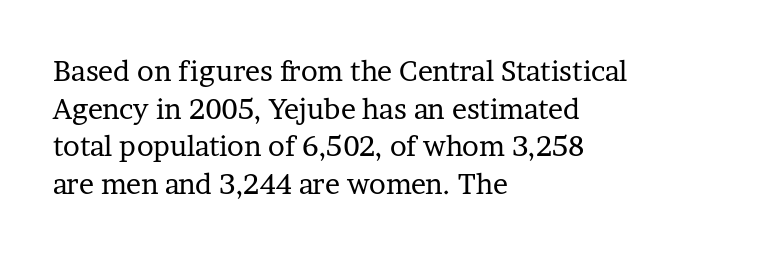
Compared with typical body copy, the letter spacing here is the same. The typography opts for an upright posture over an oblique one. Does the type have serifs? Yes, each stem ends in a small foot. The font is comparable to plain body text, perhaps lighter. Quick note: underline off.
